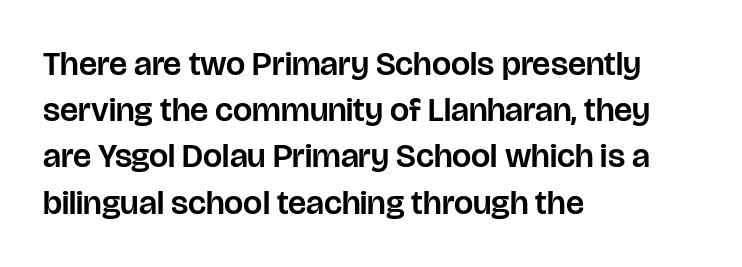
The image shows 34 px sans-serif type, upright; set left-aligned, normal line spacing (1.36x), normal letter spacing, not underlined; low stroke contrast and a large x-height.
